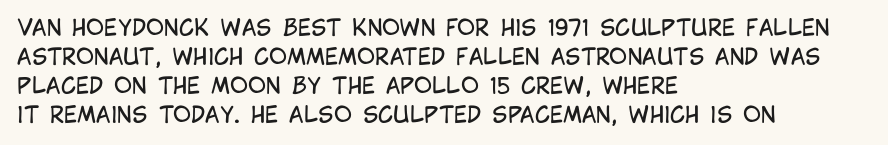
Q: Is the text bold? A: No.
Q: Is the text italic (slanted)? A: No, it is upright.
Q: Is the text underlined? A: No.
Q: How is the paragraph aligned? A: Left-aligned.
Q: Is the spacing between letters normal or unusually wide? A: Normal.
Q: Is the spacing between lines tight, normal or loose? A: Normal.
